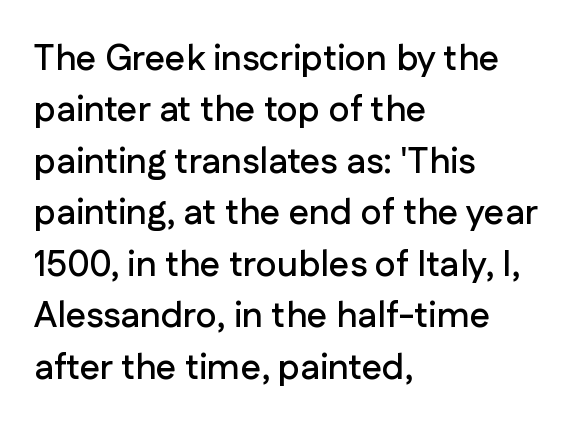
Q: Is the text italic (slanted)? A: No, it is upright.
Q: Is the typeface a serif or a sans-serif typeface? A: Sans-serif.
Q: Is the text underlined? A: No.
Q: How is the paragraph aligned? A: Left-aligned.
Q: Is the spacing between letters normal or unusually wide? A: Normal.
Q: Is the spacing between lines tight, normal or loose? A: Normal.
Q: Width (condensed, normal, or wide)? A: Normal.
Q: Stroke contrast? A: Low.
Q: x-height? A: Medium.
Q: Monospaced? A: No.
